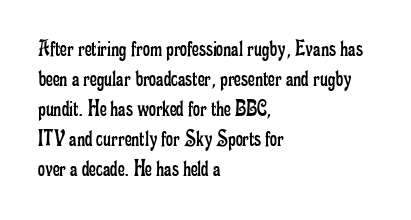
Q: Is the text bold? A: No.
Q: Is the text italic (slanted)? A: No, it is upright.
Q: Is the text underlined? A: No.
Q: How is the paragraph aligned? A: Left-aligned.
Q: Is the spacing between letters normal or unusually wide? A: Normal.
Q: Is the spacing between lines tight, normal or loose? A: Normal.
